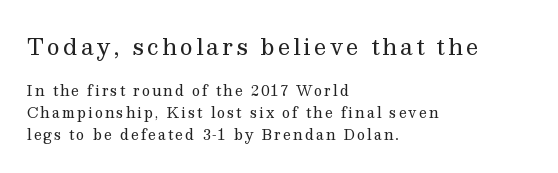
{"italic": "no", "bold": "no", "underline": "no", "align": "left", "line_spacing": "normal", "line_spacing_ratio": 1.54, "larger_block": "first", "size_ratio": 1.57, "glyph_px": 22}
